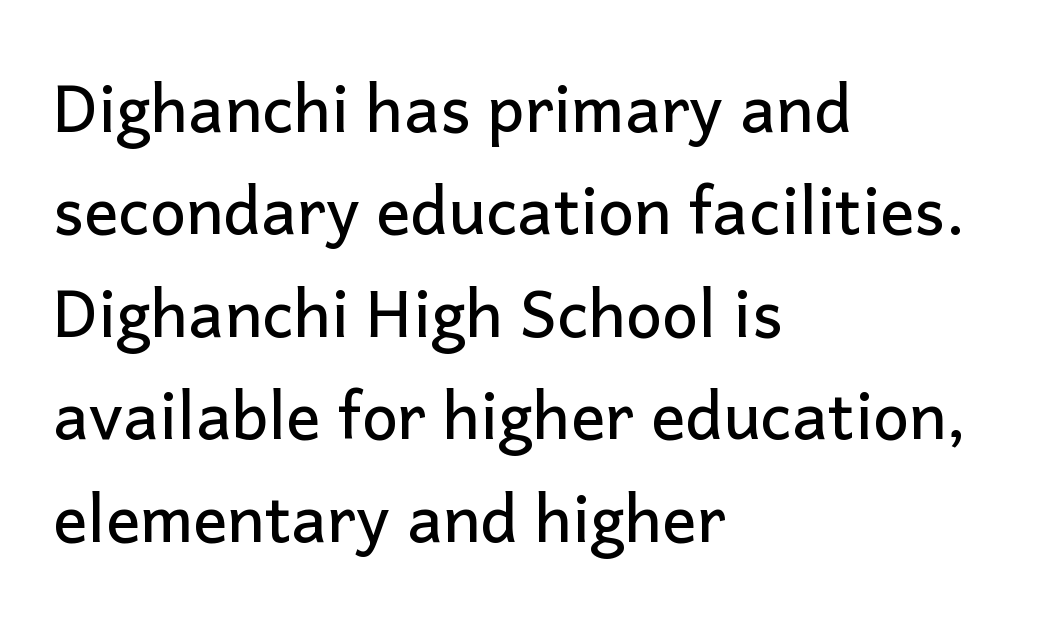
Are there feet on the stems? There aren't — it's a sans. Vertical spacing — default. Designer's note — italics off, roman on. How are the letters spaced? Ordinarily, with no added tracking.
